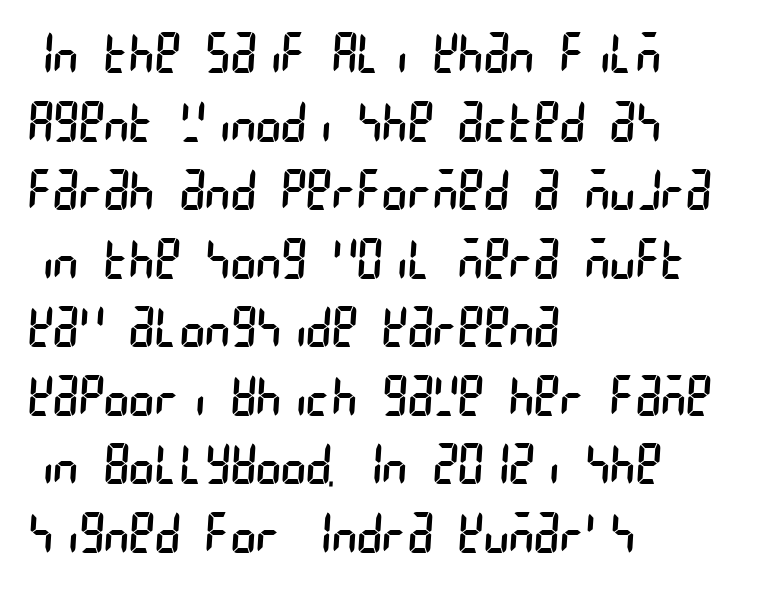
Horizontally, the lines are justified to the leading edge only. The cut favours lightness, reaching ordinary text weight at its darkest. The gap between lines stays unmarked. Normally led — the rows are evenly, conventionally spaced.
